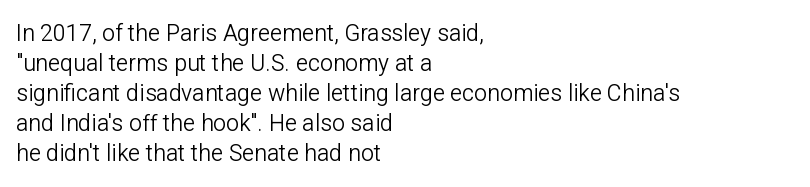
Q: Is the text bold? A: No.
Q: Is the text italic (slanted)? A: No, it is upright.
Q: Is the text underlined? A: No.
Q: How is the paragraph aligned? A: Left-aligned.
Q: Is the spacing between letters normal or unusually wide? A: Normal.
Q: Is the spacing between lines tight, normal or loose? A: Normal.
